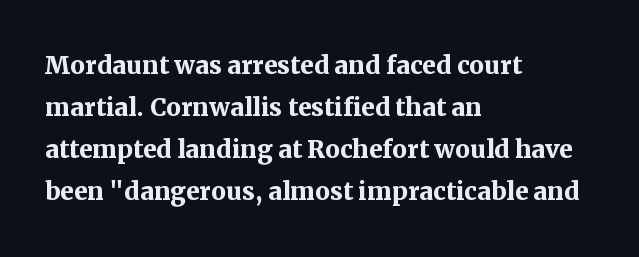
The image shows 33 px semibold serif type, upright; set left-aligned, normal line spacing (1.27x), normal letter spacing, not underlined; medium stroke contrast and a medium x-height.
